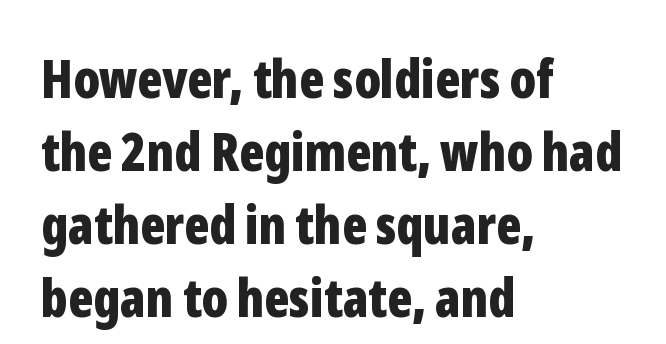
Each word holds together tightly as a unit, with standard inter-letter gaps. The letters carry no serifs — their stems end cleanly without finishing strokes. The lines are quadded left. Descender tails drop into unmarked territory.
